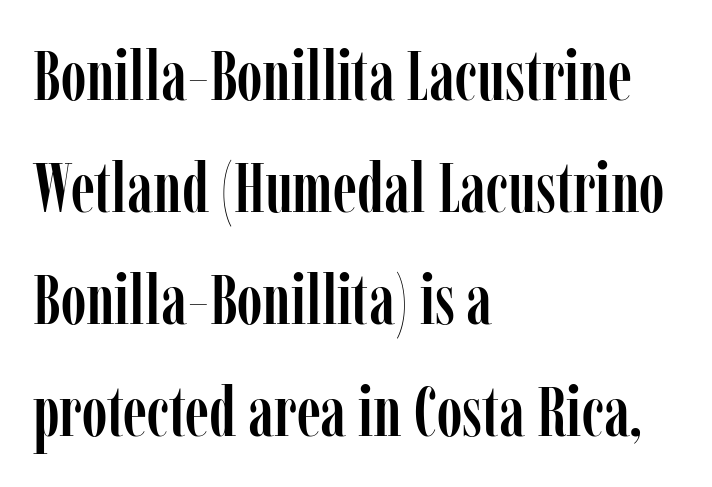
{"serif": "yes", "italic": "no", "width": "condensed", "stroke_contrast": "low", "x_height": "medium", "monospaced": "no", "underline": "no", "align": "left", "line_spacing": "normal", "line_spacing_ratio": 1.6, "letter_spacing": "normal", "letter_spacing_em": 0.0, "glyph_px": 70}
